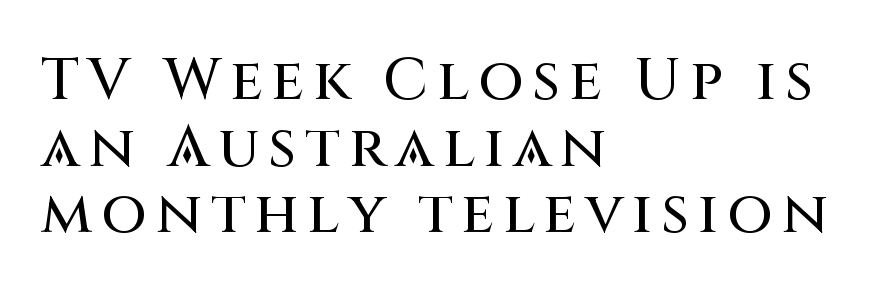
Q: Is the text italic (slanted)? A: No, it is upright.
Q: Is the typeface a serif or a sans-serif typeface? A: Sans-serif.
Q: Is the text underlined? A: No.
Q: How is the paragraph aligned? A: Left-aligned.
Q: Is the spacing between lines tight, normal or loose? A: Tight.
Q: Width (condensed, normal, or wide)? A: Normal.
Q: Stroke contrast? A: Medium.
Q: x-height? A: Large.
Q: Monospaced? A: No.
